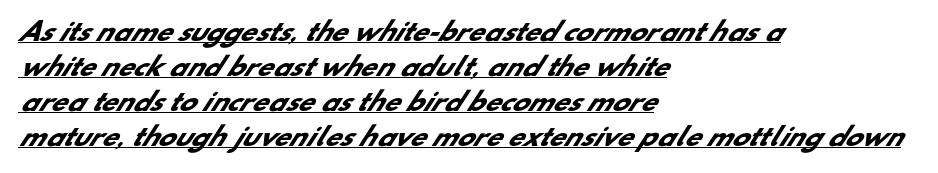
Weight: bold. Vertical spacing — default. Short note: letters normally spaced. Decoration check: the copy is underlined.
